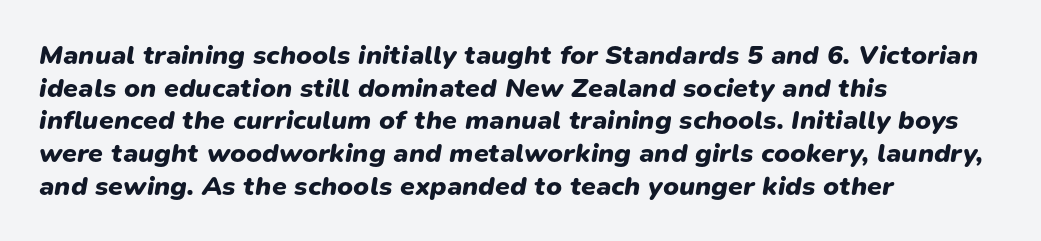
The horizontal fit of the characters is conventional and even. Every character sits at an angle, as italics do. A classic flush-left, rag-right setting is used for this passage. A full-strength bold gives these letters their thick strokes.
